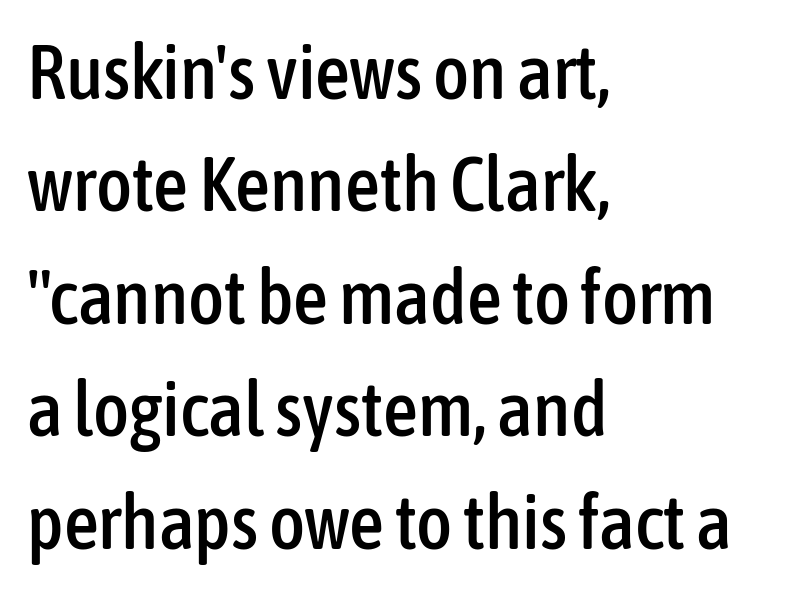
{"serif": "no", "italic": "no", "width": "condensed", "stroke_contrast": "low", "x_height": "medium", "monospaced": "no", "underline": "no", "align": "left", "line_spacing": "normal", "line_spacing_ratio": 1.46, "letter_spacing": "normal", "letter_spacing_em": 0.0, "glyph_px": 77}
